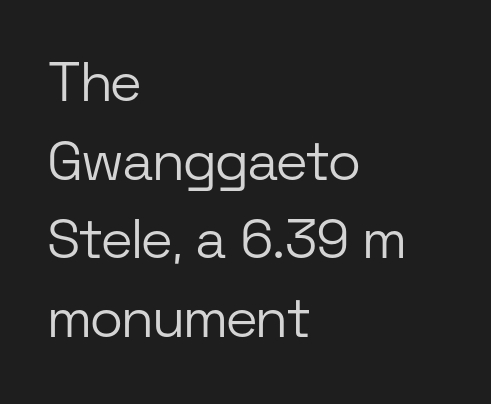
{"serif": "no", "italic": "no", "bold": "no", "weight": "light", "width": "normal", "stroke_contrast": "low", "x_height": "medium", "monospaced": "no", "underline": "no", "align": "left", "line_spacing": "normal", "line_spacing_ratio": 1.43, "letter_spacing": "normal", "letter_spacing_em": 0.0, "glyph_px": 55}
